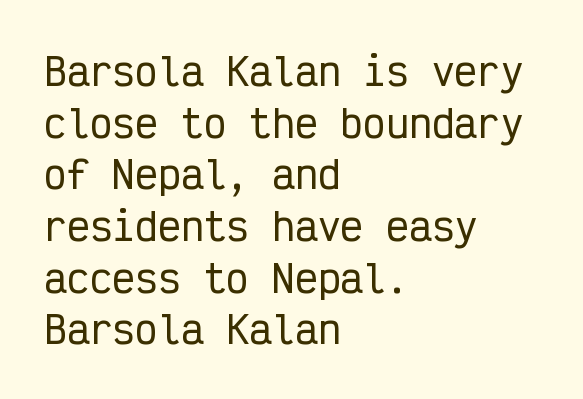
Q: Is the text italic (slanted)? A: No, it is upright.
Q: Is the typeface a serif or a sans-serif typeface? A: Sans-serif.
Q: Is the text underlined? A: No.
Q: How is the paragraph aligned? A: Left-aligned.
Q: Is the spacing between letters normal or unusually wide? A: Normal.
Q: Is the spacing between lines tight, normal or loose? A: Normal.
Q: Width (condensed, normal, or wide)? A: Condensed.
Q: Stroke contrast? A: Low.
Q: x-height? A: Medium.
Q: Monospaced? A: Yes.
